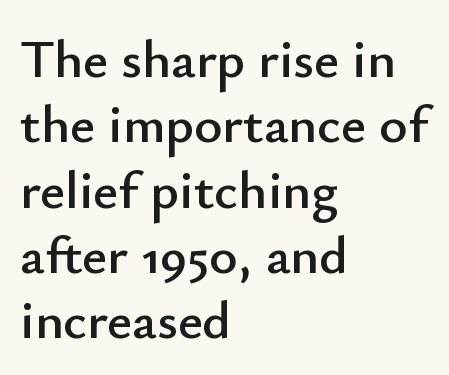
{"serif": "no", "italic": "no", "width": "normal", "stroke_contrast": "low", "x_height": "small", "monospaced": "no", "underline": "no", "align": "left", "line_spacing_ratio": 1.21, "letter_spacing": "normal", "letter_spacing_em": 0.0, "glyph_px": 54}
